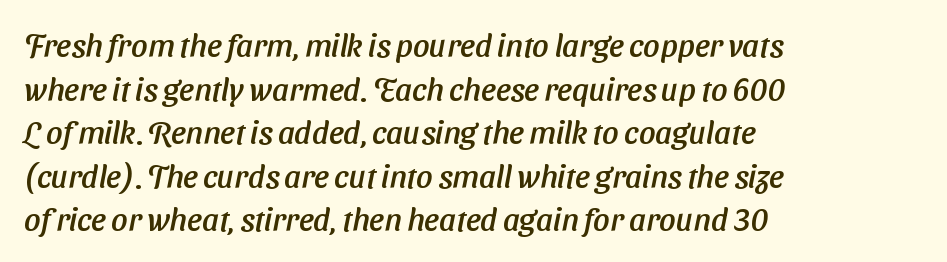
{"serif": "no", "width": "normal", "stroke_contrast": "low", "x_height": "medium", "monospaced": "no", "underline": "no", "align": "left", "line_spacing": "normal", "line_spacing_ratio": 1.36, "letter_spacing": "normal", "letter_spacing_em": 0.0, "glyph_px": 32}
